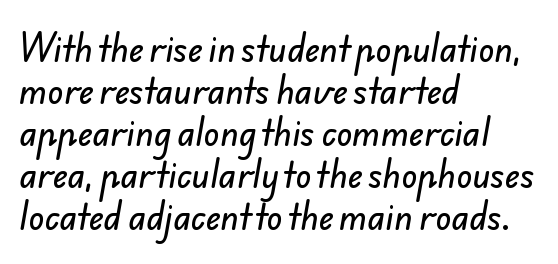
{"serif": "no", "width": "normal", "stroke_contrast": "low", "x_height": "small", "monospaced": "no", "underline": "no", "align": "left", "line_spacing": "normal", "line_spacing_ratio": 1.27, "letter_spacing": "normal", "letter_spacing_em": 0.0, "glyph_px": 33}
